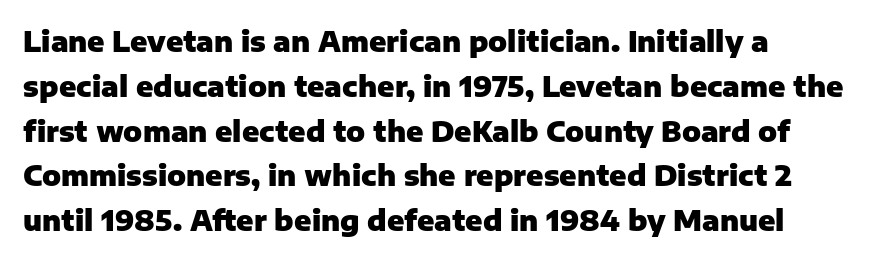
Quick note: underline off. Spacing verdict: proportional, widths tailored to each character. The rendering uses a moderate line-height, typical for paragraphs. The font family rendered here belongs to the sans-serif group. Inter-character spacing is left at the font's built-in metrics.
